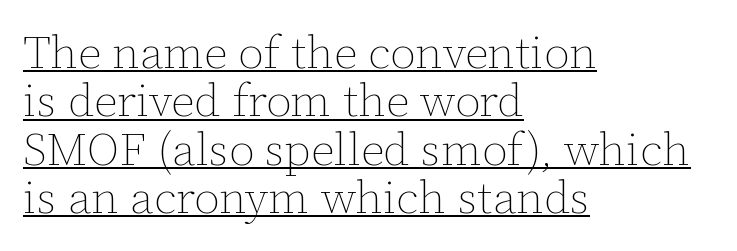
The image shows 46 px thin type, upright; set left-aligned, tight line spacing (1.05x), normal letter spacing, underlined; low stroke contrast and a medium x-height.
